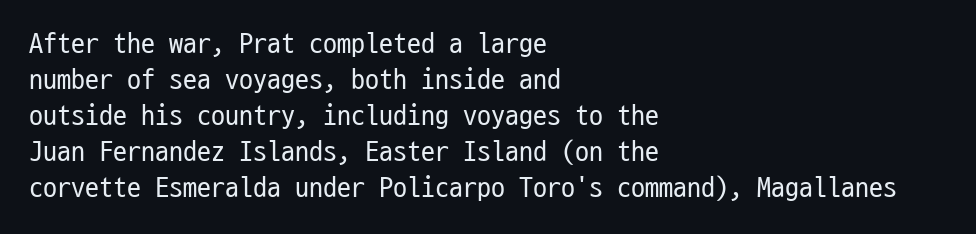
Do the characters align in a grid? Yes, the font is monospaced. Is the letter spacing exaggerated? No — it looks like the ordinary default. The passage shown is not bold in any degree. Plain, unruled lines of type.
